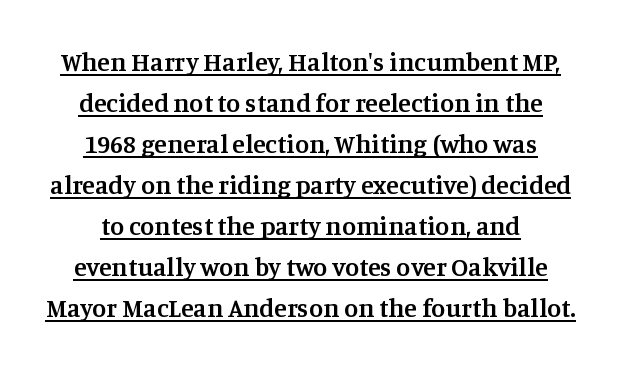
{"italic": "no", "bold": "semi", "underline": "yes", "line_spacing": "normal", "line_spacing_ratio": 1.58, "letter_spacing": "normal", "letter_spacing_em": 0.0, "glyph_px": 26}
